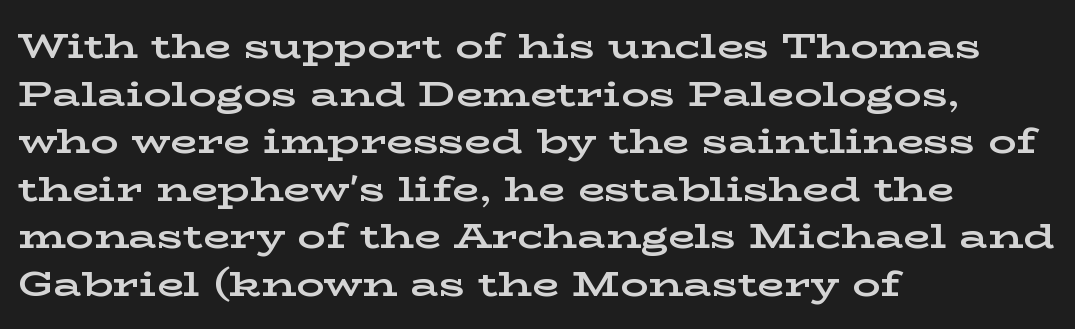
The passage shown stacks its lines at a standard gap. The letters advance in unequal steps, a hallmark of proportional type. The face used here is rendered with its standard letterfit. Reading down the block, your eye returns to a fixed left position each line. Posture: upright roman.
